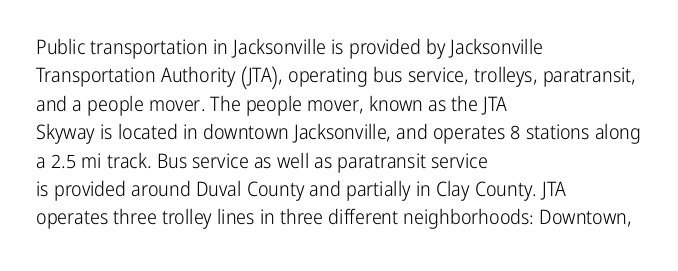
{"italic": "no", "bold": "no", "underline": "no", "align": "left", "line_spacing": "normal", "line_spacing_ratio": 1.42, "letter_spacing": "normal", "letter_spacing_em": 0.0, "glyph_px": 20}
